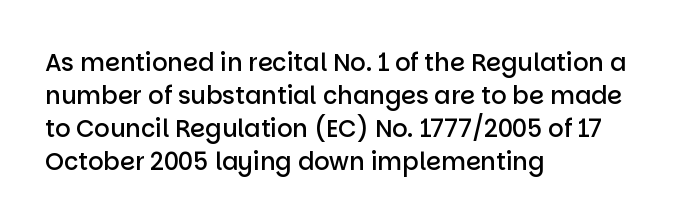
{"italic": "no", "bold": "semi", "underline": "no", "align": "left", "line_spacing": "normal", "line_spacing_ratio": 1.37, "letter_spacing": "normal", "letter_spacing_em": 0.0, "glyph_px": 24}
